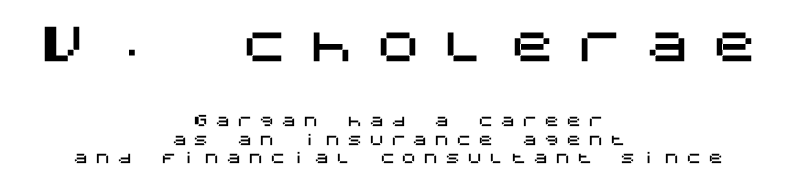
{"serif": "no", "italic": "no", "width": "normal", "stroke_contrast": "medium", "x_height": "large", "underline": "no", "align": "center", "line_spacing_ratio": 1.21, "letter_spacing": "wide", "letter_spacing_em": 0.46, "larger_block": "first", "size_ratio": 3.07, "glyph_px": 46}
